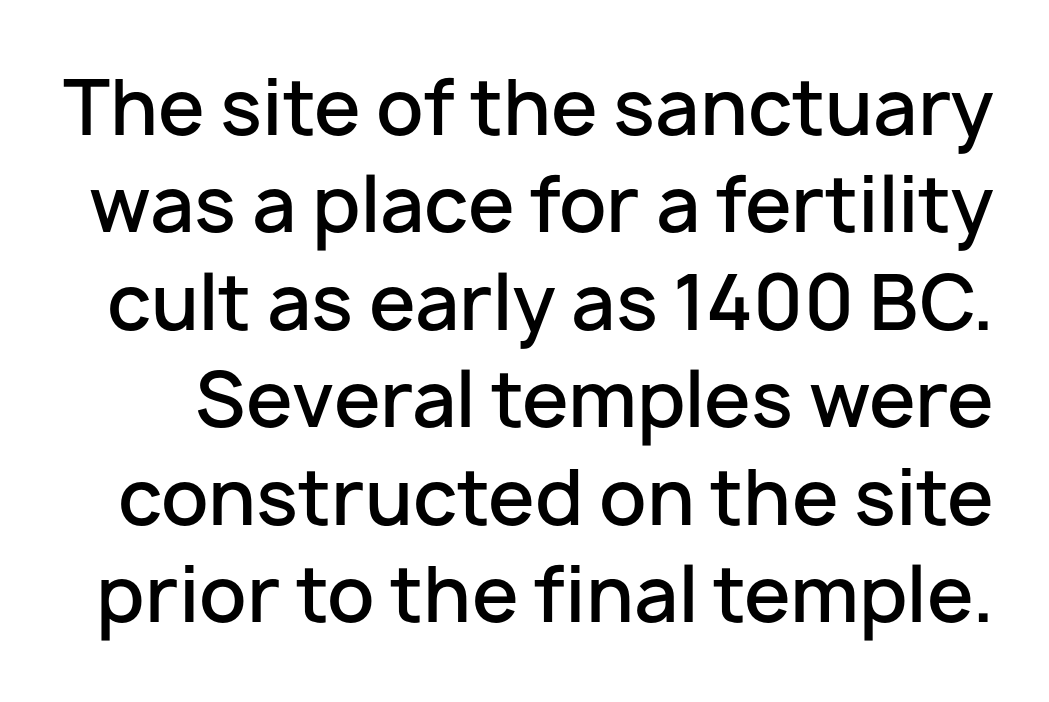
Stems and bowls a touch heavier than normal — semibold. Is the letter spacing exaggerated? No — it looks like the ordinary default. How would I describe the line gaps? Plain and ordinary. The glyphs are unaccompanied by any horizontal stroke below them. Tall strokes in this sample are plumb rather than angled.
